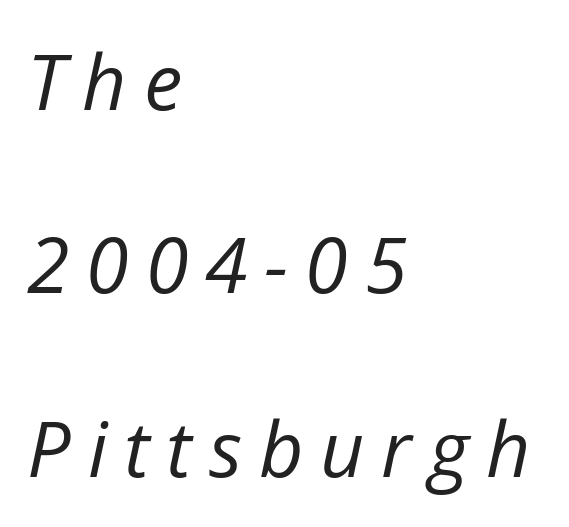
The passage shown is not underscored anywhere. Does the copy run flush right? No — it runs flush left. Honestly, the letter spacing is so wide it's the main thing you notice. On a weight scale, this lands at 450 or below. Note the varied advance widths — an 'i' is clearly narrower than an 'm'.
